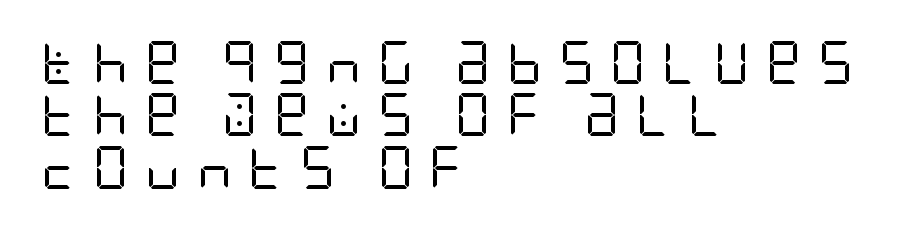
Q: Is the text bold? A: No.
Q: Is the text italic (slanted)? A: No, it is upright.
Q: Is the typeface a serif or a sans-serif typeface? A: Sans-serif.
Q: Is the text underlined? A: No.
Q: How is the paragraph aligned? A: Left-aligned.
Q: Is the spacing between letters normal or unusually wide? A: Unusually wide.
Q: Width (condensed, normal, or wide)? A: Condensed.
Q: Stroke contrast? A: Low.
Q: x-height? A: Large.
